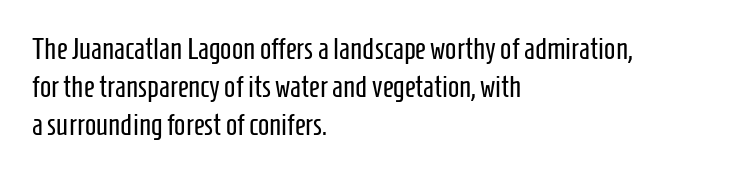
The letters sit at their default tracking, neither squeezed nor spread. A light-to-regular cut is what we see here. Does the copy run flush right? No — it runs flush left. The zone under the glyphs is completely vacant. Here the designer chose a conventional face with non-uniform glyph widths.
